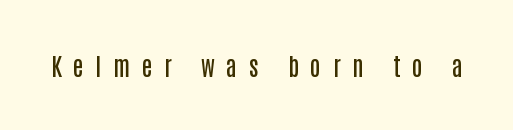
Q: Is the text bold? A: Semi-bold.
Q: Is the text italic (slanted)? A: No, it is upright.
Q: Is the text underlined? A: No.
Q: Is the spacing between letters normal or unusually wide? A: Unusually wide.
